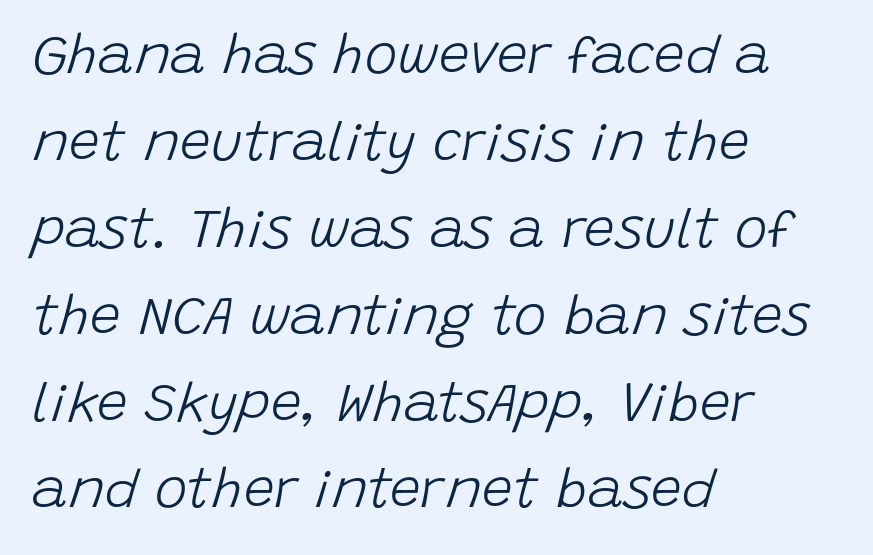
The image shows 55 px light type, italic (leaning right); set left-aligned, normal line spacing (1.58x), normal letter spacing, not underlined; low stroke contrast and a large x-height.
